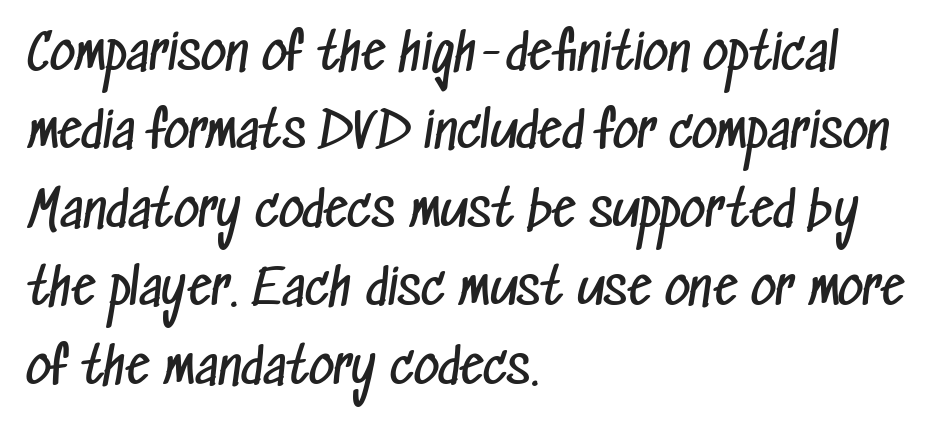
The text was rendered using a sans face with plain stroke endings. The rendering uses natural spacing where letterforms have individual widths. The characters are drawn with everyday or finer stroke widths. Descender tails drop into unmarked territory. The letters sit at their default tracking, neither squeezed nor spread.
